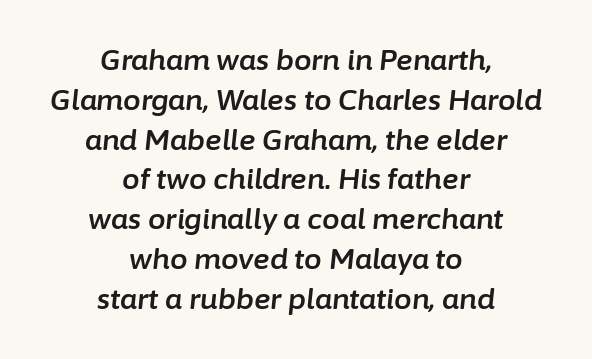
The image shows 28 px text type, italic (leaning right); set centered, normal line spacing (1.42x), normal letter spacing, not underlined; low stroke contrast and a medium x-height.
